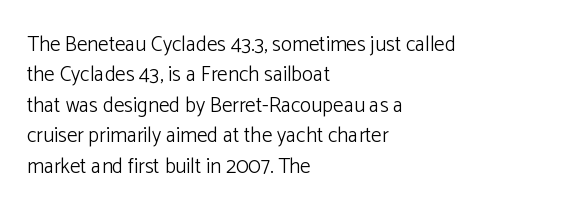
Q: Is the text bold? A: No.
Q: Is the text italic (slanted)? A: No, it is upright.
Q: Is the text underlined? A: No.
Q: How is the paragraph aligned? A: Left-aligned.
Q: Is the spacing between letters normal or unusually wide? A: Normal.
Q: Is the spacing between lines tight, normal or loose? A: Normal.
